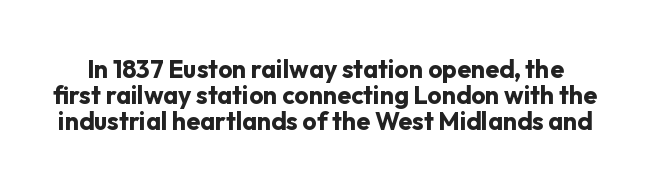
Q: Is the text bold? A: Yes.
Q: Is the text italic (slanted)? A: No, it is upright.
Q: Is the text underlined? A: No.
Q: Is the spacing between letters normal or unusually wide? A: Normal.
Q: Is the spacing between lines tight, normal or loose? A: Tight.
